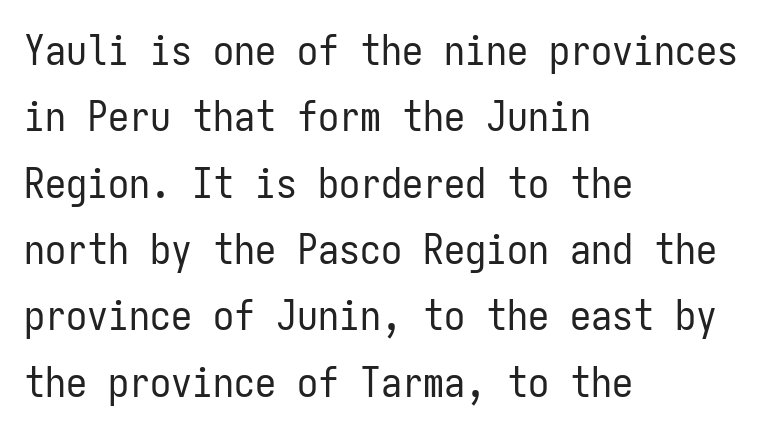
The image shows 42 px regular-weight, condensed sans-serif type, upright, monospaced; set left-aligned, normal line spacing (1.58x), normal letter spacing, not underlined; low stroke contrast and a medium x-height.
